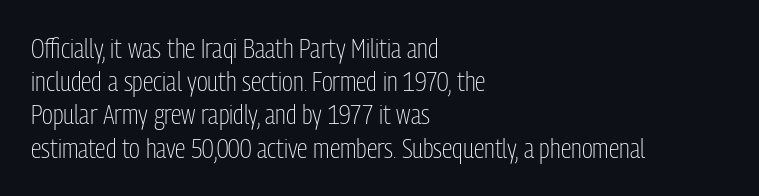
Q: Is the text bold? A: No.
Q: Is the text italic (slanted)? A: No, it is upright.
Q: Is the text underlined? A: No.
Q: How is the paragraph aligned? A: Left-aligned.
Q: Is the spacing between letters normal or unusually wide? A: Normal.
